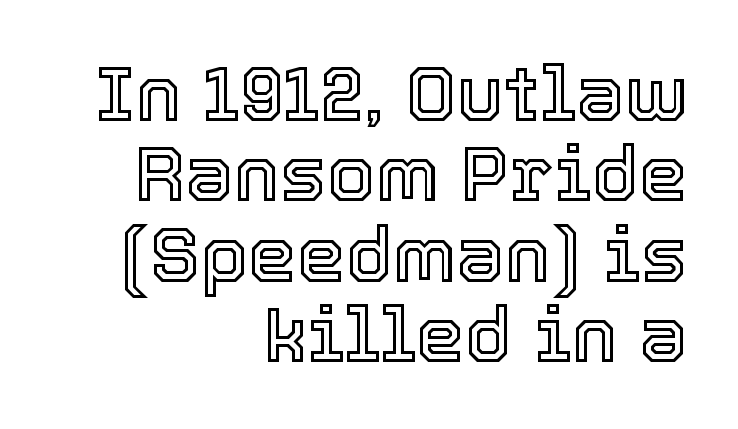
The image shows 78 px text type, upright; set right-aligned, tight line spacing (1.03x), normal letter spacing, not underlined; a medium x-height.
